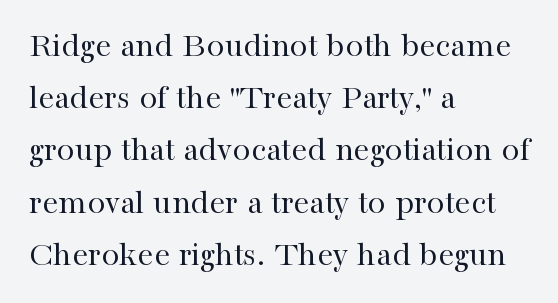
Weight: in the light-to-regular range. The font family rendered here belongs to the serif group. The face used here is proportionally spaced, like ordinary book or web type. Anything drawn beneath the words? Only blank space.
